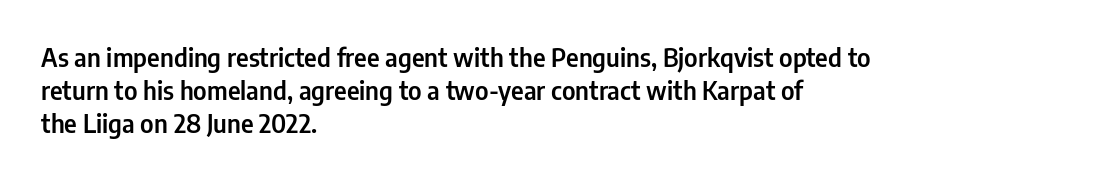
The image shows 25 px text type, upright; set left-aligned, normal line spacing (1.32x), normal letter spacing, not underlined.
